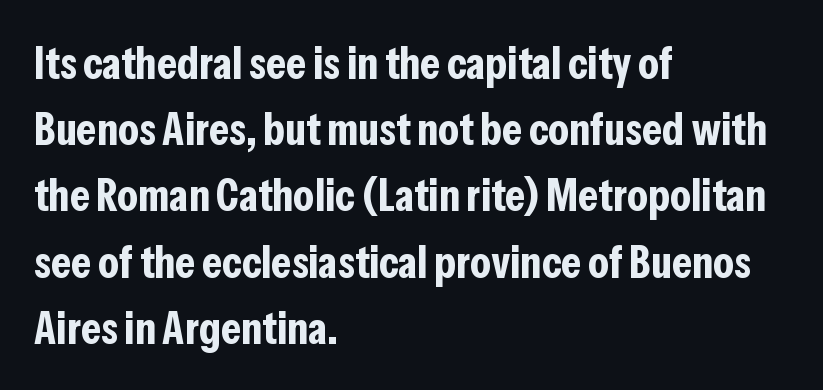
{"serif": "no", "italic": "no", "bold": "yes", "weight": "bold", "width": "condensed", "stroke_contrast": "low", "x_height": "medium", "monospaced": "no", "underline": "no", "align": "left", "line_spacing": "normal", "line_spacing_ratio": 1.44, "letter_spacing": "normal", "letter_spacing_em": 0.0, "glyph_px": 46}
